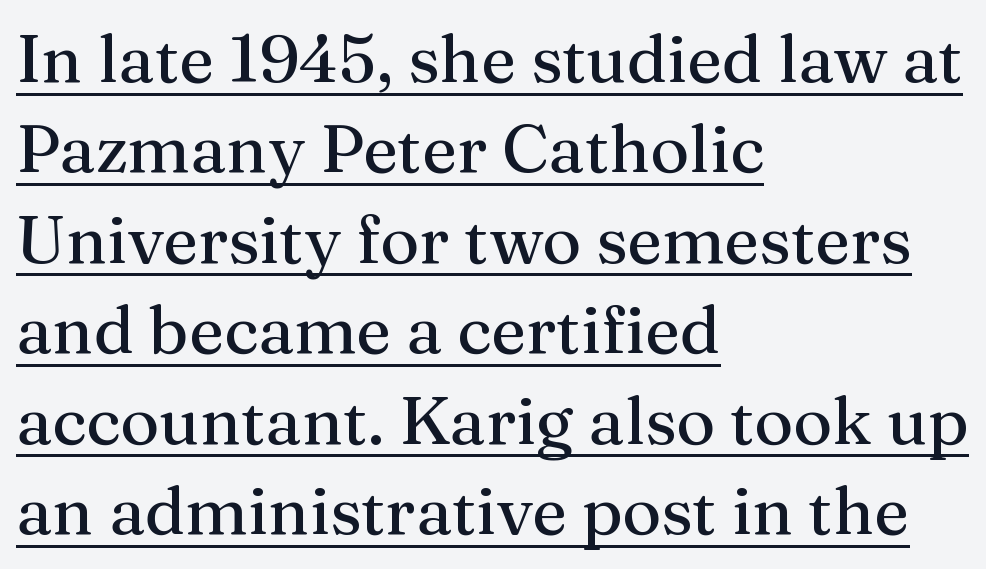
{"serif": "yes", "italic": "no", "width": "normal", "stroke_contrast": "medium", "x_height": "medium", "monospaced": "no", "underline": "yes", "align": "left", "line_spacing": "normal", "line_spacing_ratio": 1.35, "letter_spacing": "normal", "letter_spacing_em": 0.0, "glyph_px": 67}
